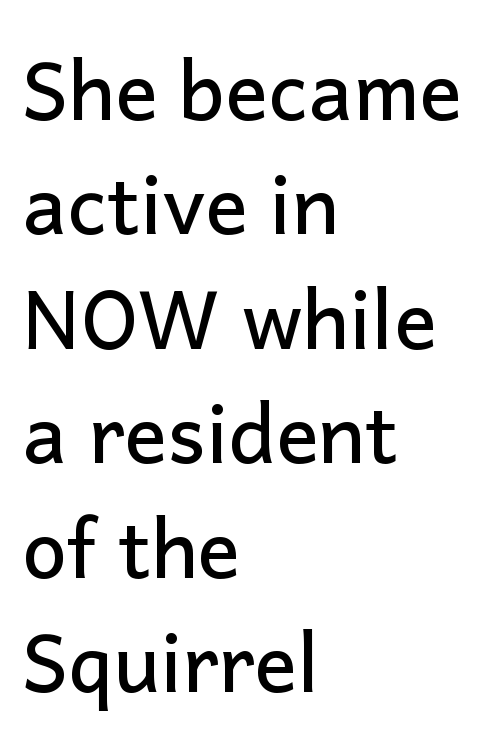
{"serif": "no", "italic": "no", "width": "normal", "stroke_contrast": "low", "x_height": "medium", "monospaced": "no", "underline": "no", "align": "left", "line_spacing": "normal", "line_spacing_ratio": 1.43, "letter_spacing": "normal", "letter_spacing_em": 0.0, "glyph_px": 80}
